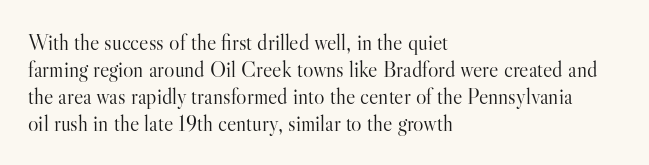
{"italic": "no", "bold": "no", "underline": "no", "align": "left", "line_spacing_ratio": 1.22, "letter_spacing": "normal", "letter_spacing_em": 0.0, "glyph_px": 22}
